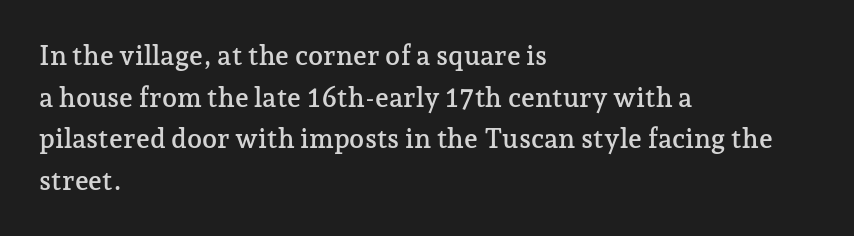
{"italic": "no", "underline": "no", "align": "left", "line_spacing": "normal", "line_spacing_ratio": 1.54, "letter_spacing": "normal", "letter_spacing_em": 0.0, "glyph_px": 27}
